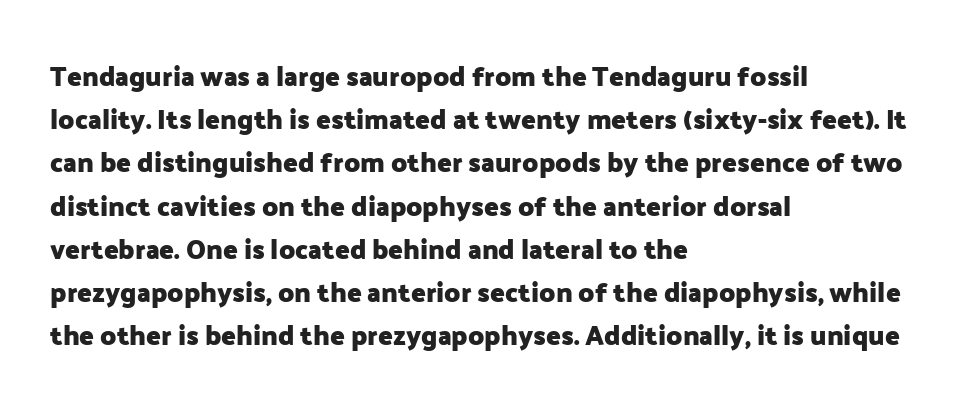
Layout note: lines flush left. Decoration check: the copy has no underline. Each new line begins a customary step beneath the previous one. The characters look thick and weighty, a clear bold. Do the letters lean? They stand straight.
